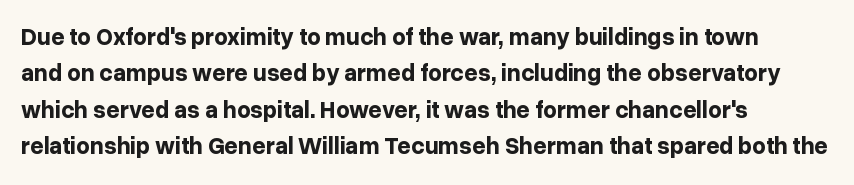
The image shows 24 px bold type, upright; set left-aligned, normal line spacing (1.52x), normal letter spacing, not underlined.
